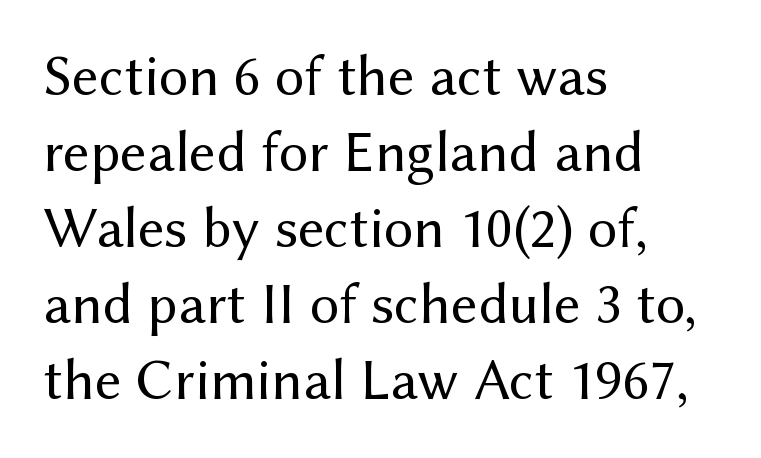
The image shows 58 px regular-weight sans-serif type, upright; set left-aligned, normal line spacing (1.31x), normal letter spacing, not underlined; medium stroke contrast and a medium x-height.
